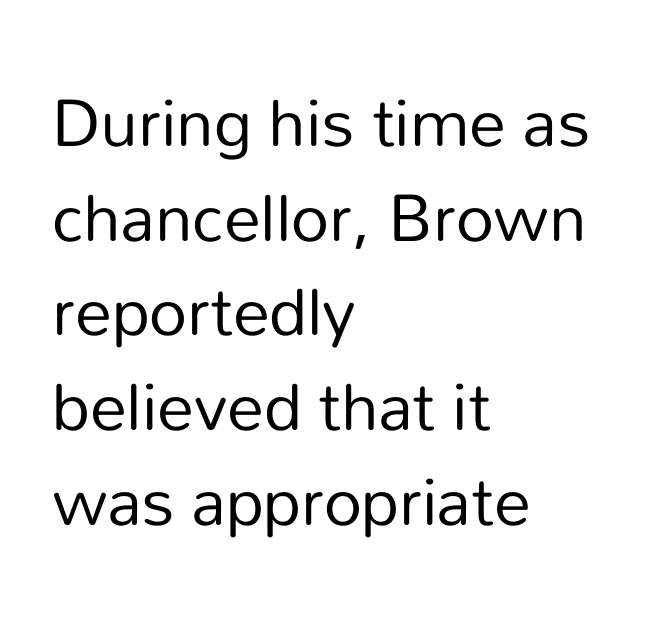
The paragraph shown leans on its left margin. Type style note: lacks serifs. Note the varied advance widths — an 'i' is clearly narrower than an 'm'. Check under the words: just untouched page. When letters stand straight like this, we call the style roman or upright.
